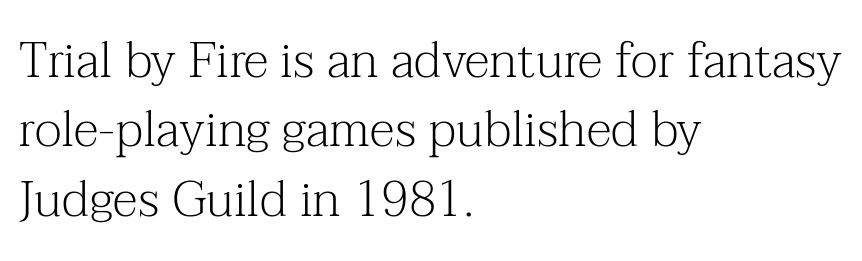
Style check: upright. Descender tails drop into unmarked territory. Inter-character spacing is left at the font's built-in metrics. Ink coverage per letter is moderate at most. Each new line begins a customary step beneath the previous one. Here the designer chose a conventional face with non-uniform glyph widths.
